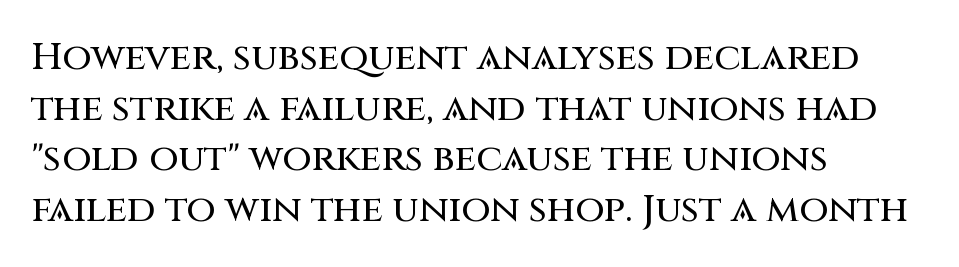
The image shows 38 px sans-serif type, upright; set left-aligned, normal line spacing (1.33x), normal letter spacing, not underlined; medium stroke contrast and a large x-height.
